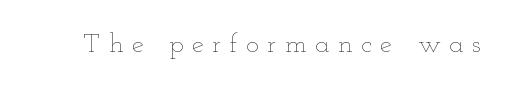
Underline: absent. Nope, not italic — everything's standing straight. Weight: in the light-to-regular range. The line texture is sparse and dotted thanks to wide tracking.
